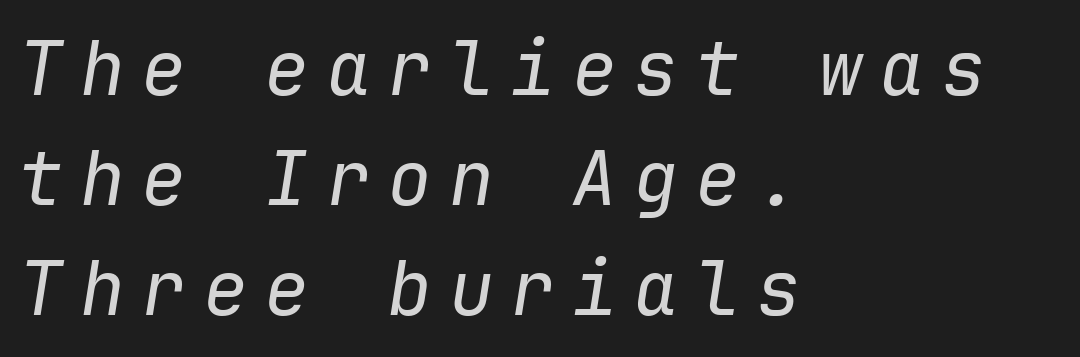
The image shows 75 px regular-weight type, italic (leaning right), monospaced; set left-aligned, normal line spacing (1.47x), unusually wide letter spacing (+0.22 em), not underlined; low stroke contrast and a medium x-height.
